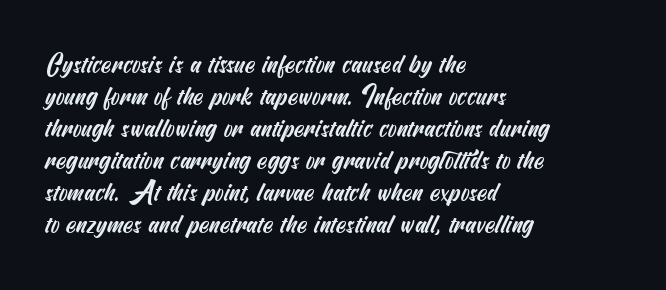
{"underline": "no", "align": "left", "line_spacing_ratio": 1.23, "letter_spacing": "normal", "letter_spacing_em": 0.0, "glyph_px": 26}
